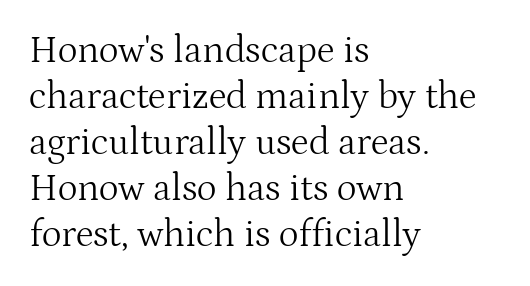
{"serif": "yes", "italic": "no", "bold": "no", "weight": "light", "width": "normal", "stroke_contrast": "medium", "x_height": "medium", "monospaced": "no", "underline": "no", "align": "left", "line_spacing_ratio": 1.21, "letter_spacing": "normal", "letter_spacing_em": 0.0, "glyph_px": 38}
